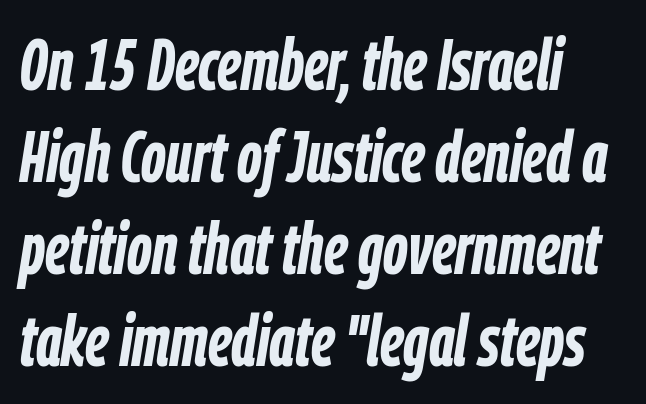
{"italic": "yes", "lean": "right", "slant_degrees": 9, "bold": "yes", "weight": "semibold", "width": "condensed", "stroke_contrast": "low", "x_height": "medium", "monospaced": "no", "underline": "no", "align": "left", "line_spacing": "normal", "line_spacing_ratio": 1.28, "letter_spacing": "normal", "letter_spacing_em": 0.0, "glyph_px": 72}
